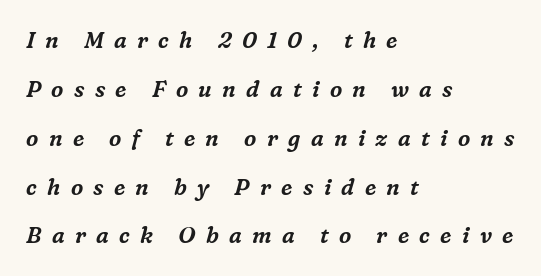
The image shows 22 px text type, italic (leaning right); set left-aligned, loose line spacing (2.22x), unusually wide letter spacing (+0.47 em), not underlined.
